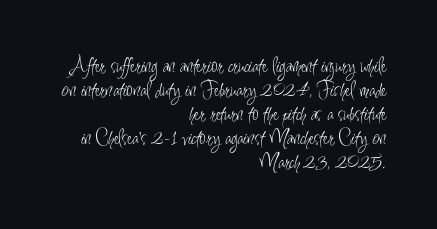
The image shows 23 px text type; set right-aligned, tight line spacing (1.04x), normal letter spacing, not underlined.
